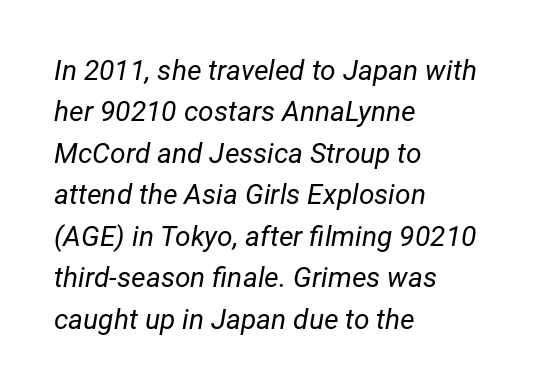
{"italic": "yes", "lean": "right", "slant_degrees": 12, "bold": "no", "weight": "regular", "width": "normal", "stroke_contrast": "low", "x_height": "medium", "monospaced": "no", "underline": "no", "align": "left", "line_spacing": "normal", "line_spacing_ratio": 1.48, "letter_spacing": "normal", "letter_spacing_em": 0.0, "glyph_px": 28}
